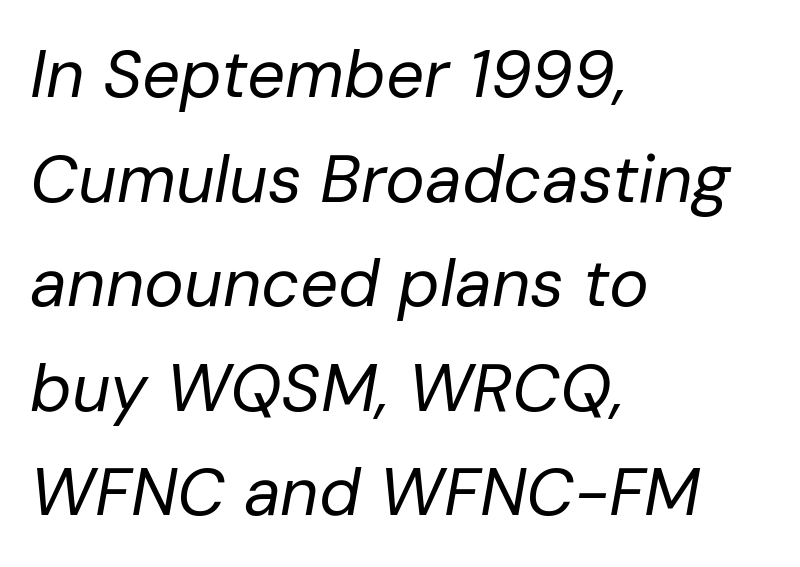
{"italic": "yes", "lean": "right", "slant_degrees": 10, "bold": "no", "weight": "regular", "width": "normal", "stroke_contrast": "low", "x_height": "medium", "monospaced": "no", "underline": "no", "align": "left", "line_spacing": "normal", "line_spacing_ratio": 1.56, "letter_spacing": "normal", "letter_spacing_em": 0.0, "glyph_px": 67}
